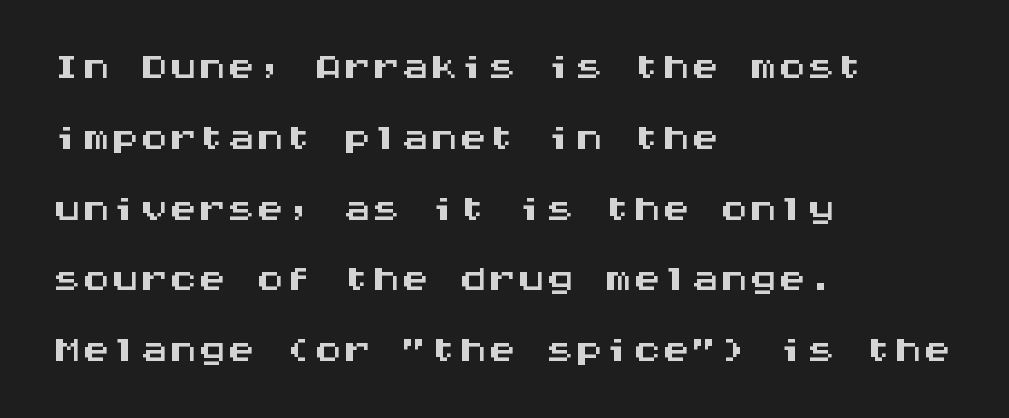
Note the uniform advance width — an 'i' takes as much space as an 'm'. Where is the straight margin? On the left. The rendering keeps characters at their native spacing. This is the regular roman posture of the typeface. Underlining? Definitely not there. You can tell from the bare stems that sans-serif type was used.
